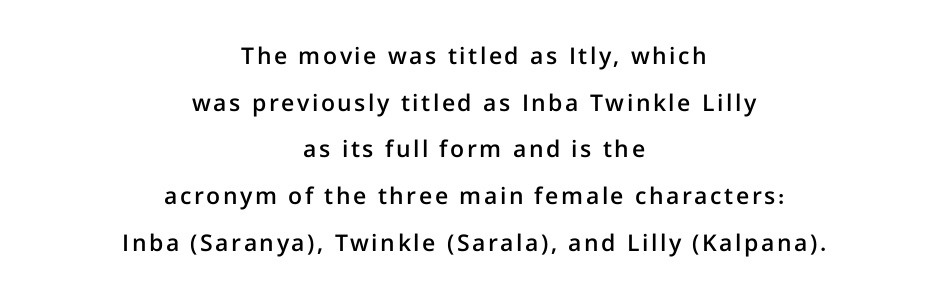
{"italic": "no", "bold": "semi", "underline": "no", "align": "center", "line_spacing": "loose", "line_spacing_ratio": 2.03, "glyph_px": 23}
